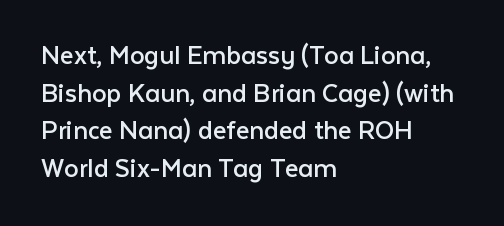
Q: Is the text bold? A: No.
Q: Is the text italic (slanted)? A: No, it is upright.
Q: Is the typeface a serif or a sans-serif typeface? A: Sans-serif.
Q: Is the text underlined? A: No.
Q: How is the paragraph aligned? A: Left-aligned.
Q: Is the spacing between letters normal or unusually wide? A: Normal.
Q: Is the spacing between lines tight, normal or loose? A: Normal.
Q: Width (condensed, normal, or wide)? A: Normal.
Q: Stroke contrast? A: Low.
Q: x-height? A: Medium.
Q: Monospaced? A: No.
